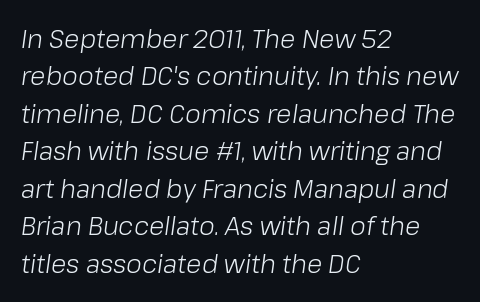
The image shows 25 px text type, italic (leaning right); set left-aligned, normal line spacing (1.5x), normal letter spacing, not underlined.
